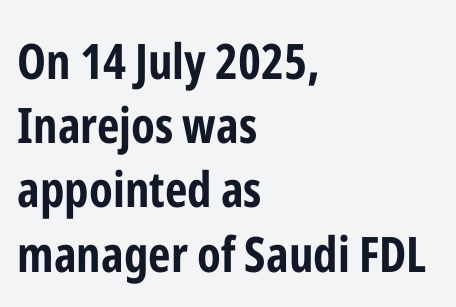
{"serif": "no", "italic": "no", "bold": "yes", "weight": "bold", "width": "condensed", "stroke_contrast": "low", "x_height": "medium", "monospaced": "no", "underline": "no", "align": "left", "line_spacing": "normal", "line_spacing_ratio": 1.31, "letter_spacing": "normal", "letter_spacing_em": 0.0, "glyph_px": 49}
